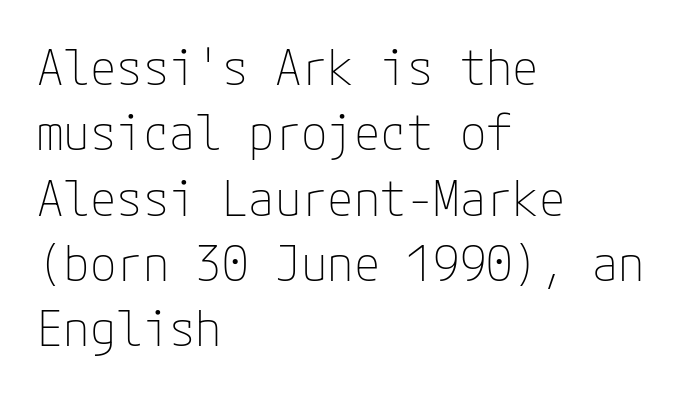
Stroke mass is kept to a normal reading level or below. The passage shown has conventional tracking throughout. Does the lettering tilt? It doesn't — this is upright. You can tell from the bare stems that sans-serif type was used. Visually the block forms a straight wall on the left and a jagged coastline on the right. Students, observe: this is what conventionally led text looks like.
